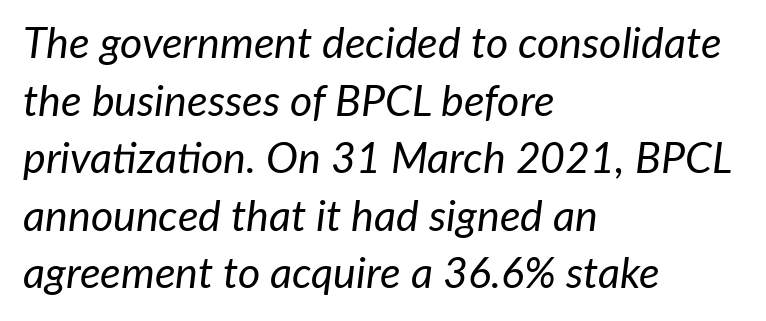
{"italic": "yes", "lean": "right", "slant_degrees": 7, "bold": "no", "weight": "regular", "width": "normal", "stroke_contrast": "low", "x_height": "medium", "monospaced": "no", "underline": "no", "align": "left", "line_spacing": "normal", "line_spacing_ratio": 1.34, "letter_spacing": "normal", "letter_spacing_em": 0.0, "glyph_px": 43}
